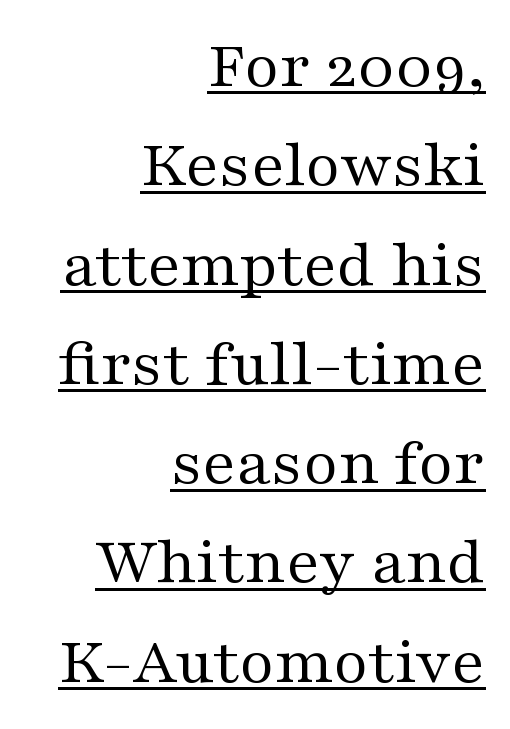
Ink coverage per letter is moderate at most. Varying glyph widths throughout — classic text-font behaviour. The rendering anchors every line to the right-hand side. Check the space under the baseline: a stroke is drawn there. A typesetter would mark this as roman, not italic. Glyph-to-glyph distance matches everyday printed text.
